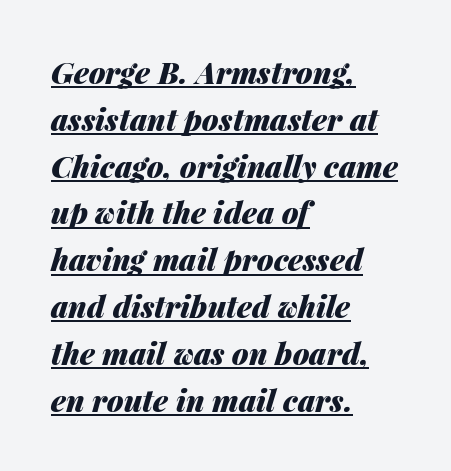
Q: Is the text bold? A: Yes.
Q: Is the text italic (slanted)? A: Yes, it leans right by about 14 degrees.
Q: Is the text underlined? A: Yes.
Q: How is the paragraph aligned? A: Left-aligned.
Q: Is the spacing between letters normal or unusually wide? A: Normal.
Q: Is the spacing between lines tight, normal or loose? A: Normal.
Q: Width (condensed, normal, or wide)? A: Normal.
Q: Stroke contrast? A: Medium.
Q: x-height? A: Medium.
Q: Monospaced? A: No.
